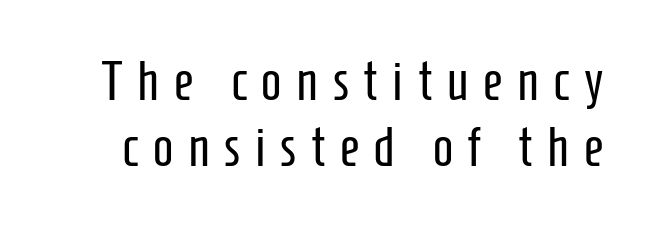
Q: Is the text bold? A: No.
Q: Is the text italic (slanted)? A: No, it is upright.
Q: Is the typeface a serif or a sans-serif typeface? A: Sans-serif.
Q: Is the text underlined? A: No.
Q: Is the spacing between letters normal or unusually wide? A: Unusually wide.
Q: Width (condensed, normal, or wide)? A: Condensed.
Q: Stroke contrast? A: Low.
Q: x-height? A: Medium.
Q: Monospaced? A: No.
